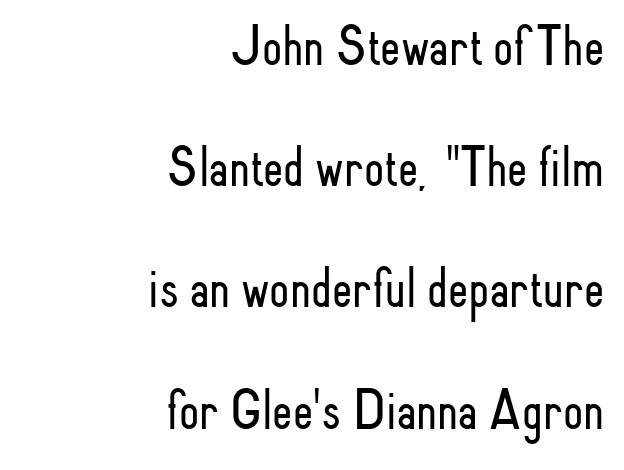
How would I describe the line gaps? Wide and relaxed. A clean baseline with only descenders dipping below it. Unlike a traditional serif, this face leaves its strokes unadorned. A quiet, ordinary-to-light weight characterises the typeface. Is the letter spacing exaggerated? No — it looks like the ordinary default.
